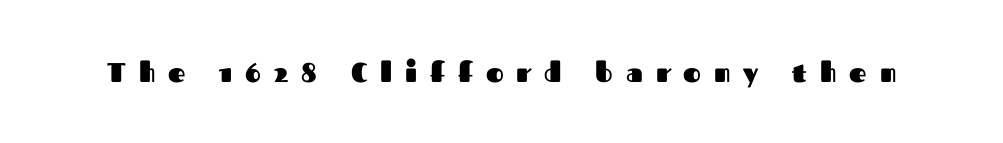
The image shows 27 px bold type, upright; set unusually wide letter spacing (+0.48 em), not underlined.
